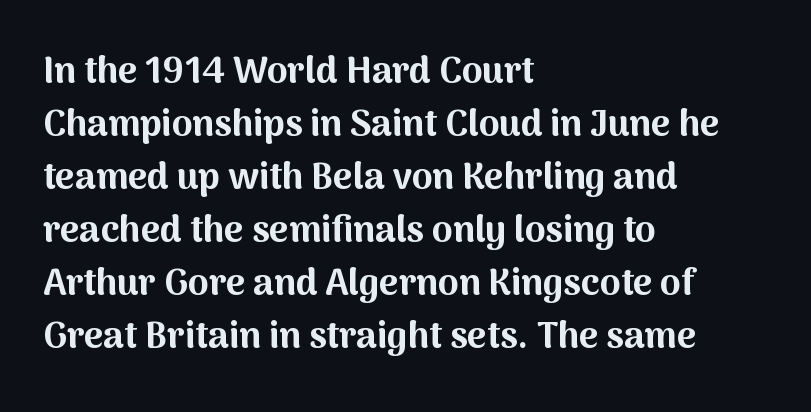
Q: Is the text bold? A: Yes.
Q: Is the text italic (slanted)? A: No, it is upright.
Q: Is the typeface a serif or a sans-serif typeface? A: Sans-serif.
Q: Is the text underlined? A: No.
Q: How is the paragraph aligned? A: Left-aligned.
Q: Is the spacing between letters normal or unusually wide? A: Normal.
Q: Is the spacing between lines tight, normal or loose? A: Normal.
Q: Width (condensed, normal, or wide)? A: Normal.
Q: Stroke contrast? A: Medium.
Q: x-height? A: Medium.
Q: Monospaced? A: No.
